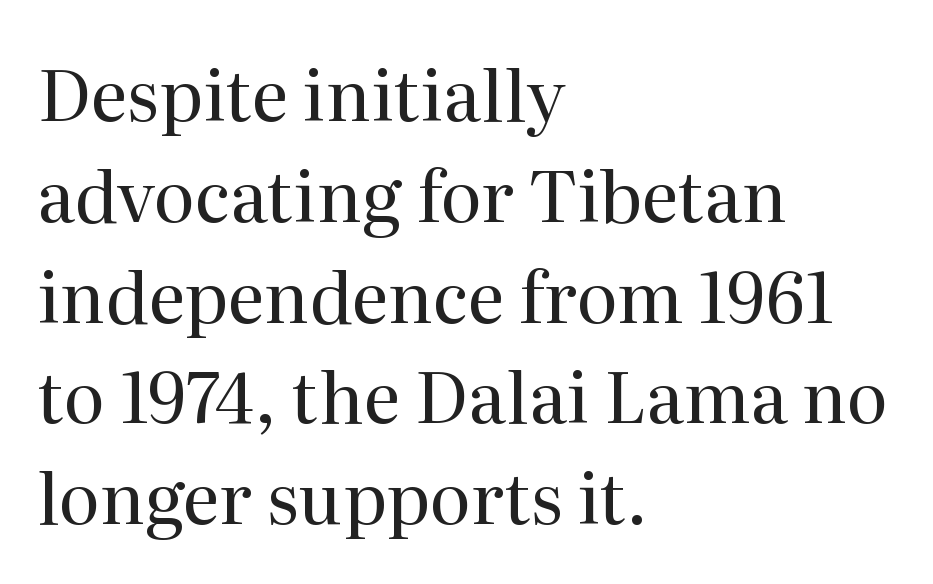
The passage shown is typed in a proportional face where columns would drift. Anything drawn beneath the words? Only blank space. Notice how the stems are strictly vertical — no italics here. The horizontal fit of the characters is conventional and even. A typesetter would label this face a serif. Think standard paragraph weight, or any step lighter than that.
